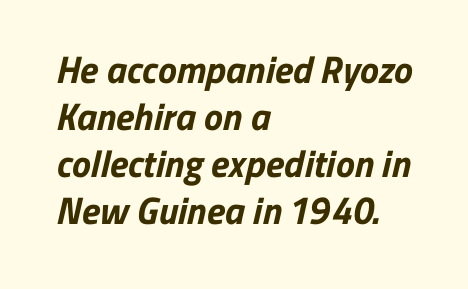
{"serif": "no", "bold": "yes", "weight": "bold", "width": "normal", "stroke_contrast": "low", "x_height": "medium", "monospaced": "no", "underline": "no", "align": "left", "line_spacing_ratio": 1.24, "letter_spacing": "normal", "letter_spacing_em": 0.0, "glyph_px": 38}
